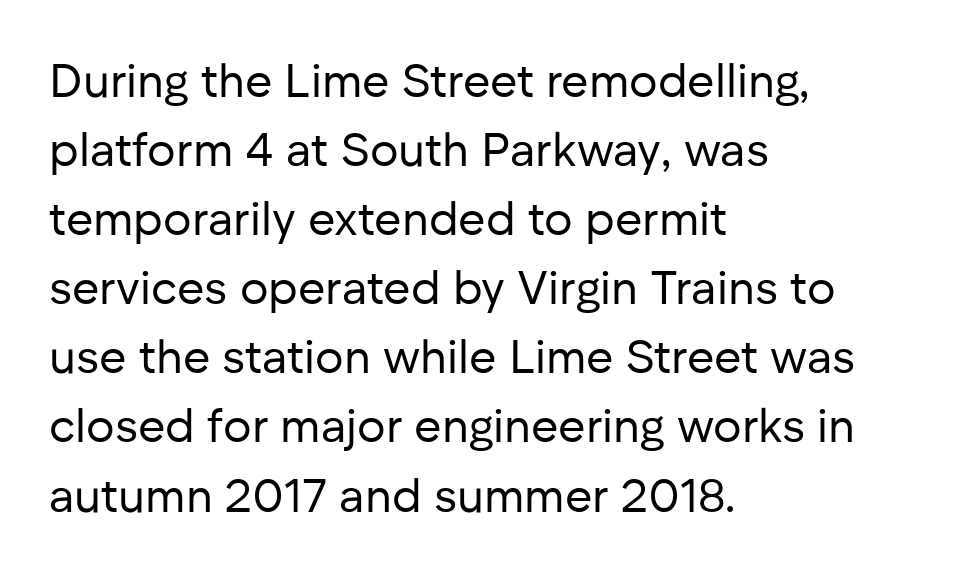
The image shows 47 px regular-weight sans-serif type, upright; set left-aligned, normal line spacing (1.47x), normal letter spacing, not underlined; low stroke contrast and a medium x-height.
